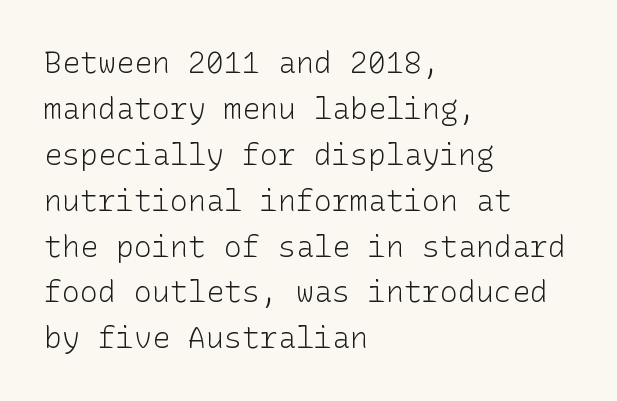
Q: Is the text bold? A: No.
Q: Is the text italic (slanted)? A: No, it is upright.
Q: Is the typeface a serif or a sans-serif typeface? A: Sans-serif.
Q: Is the text underlined? A: No.
Q: How is the paragraph aligned? A: Left-aligned.
Q: Is the spacing between letters normal or unusually wide? A: Normal.
Q: Is the spacing between lines tight, normal or loose? A: Normal.
Q: Width (condensed, normal, or wide)? A: Normal.
Q: Stroke contrast? A: Low.
Q: x-height? A: Medium.
